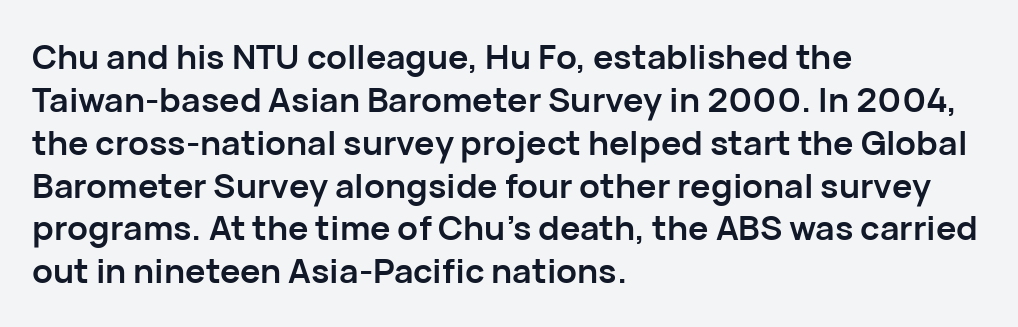
Q: Is the text bold? A: Yes.
Q: Is the text italic (slanted)? A: No, it is upright.
Q: Is the typeface a serif or a sans-serif typeface? A: Sans-serif.
Q: Is the text underlined? A: No.
Q: How is the paragraph aligned? A: Left-aligned.
Q: Is the spacing between letters normal or unusually wide? A: Normal.
Q: Is the spacing between lines tight, normal or loose? A: Normal.
Q: Width (condensed, normal, or wide)? A: Normal.
Q: Stroke contrast? A: Low.
Q: x-height? A: Medium.
Q: Monospaced? A: No.
